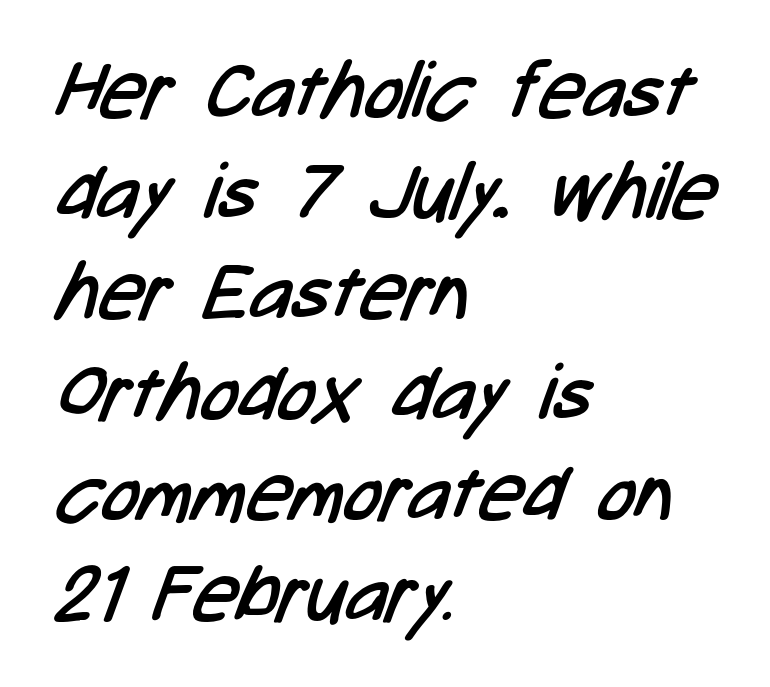
The image shows 78 px regular-weight, condensed sans-serif type; set left-aligned, normal line spacing (1.29x), normal letter spacing, not underlined; low stroke contrast and a medium x-height.
